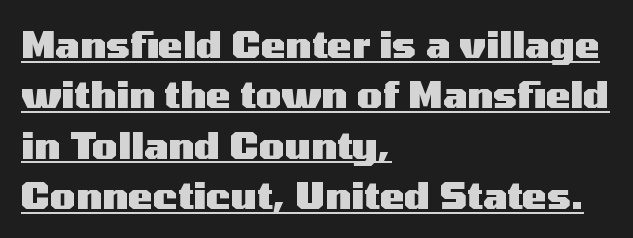
{"serif": "no", "italic": "no", "bold": "yes", "weight": "heavy", "width": "wide", "stroke_contrast": "medium", "x_height": "medium", "monospaced": "no", "underline": "yes", "align": "left", "line_spacing": "normal", "line_spacing_ratio": 1.36, "letter_spacing": "normal", "letter_spacing_em": 0.0, "glyph_px": 37}
